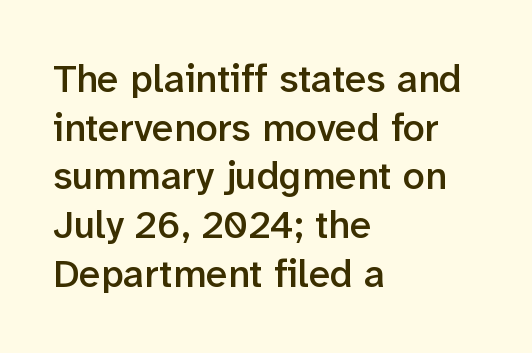
The image shows 39 px semibold sans-serif type, upright; set left-aligned, normal line spacing (1.25x), normal letter spacing, not underlined; low stroke contrast and a medium x-height.
